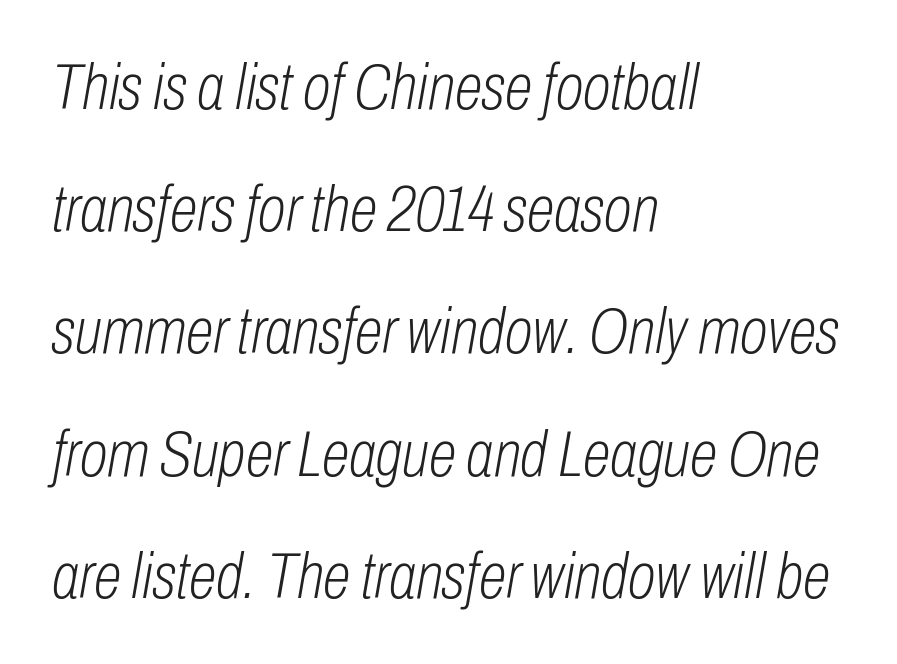
Q: Is the text bold? A: No.
Q: Is the text italic (slanted)? A: Yes, it leans right by about 10 degrees.
Q: Is the text underlined? A: No.
Q: How is the paragraph aligned? A: Left-aligned.
Q: Is the spacing between letters normal or unusually wide? A: Normal.
Q: Is the spacing between lines tight, normal or loose? A: Loose.
Q: Width (condensed, normal, or wide)? A: Condensed.
Q: Stroke contrast? A: Low.
Q: x-height? A: Medium.
Q: Monospaced? A: No.
